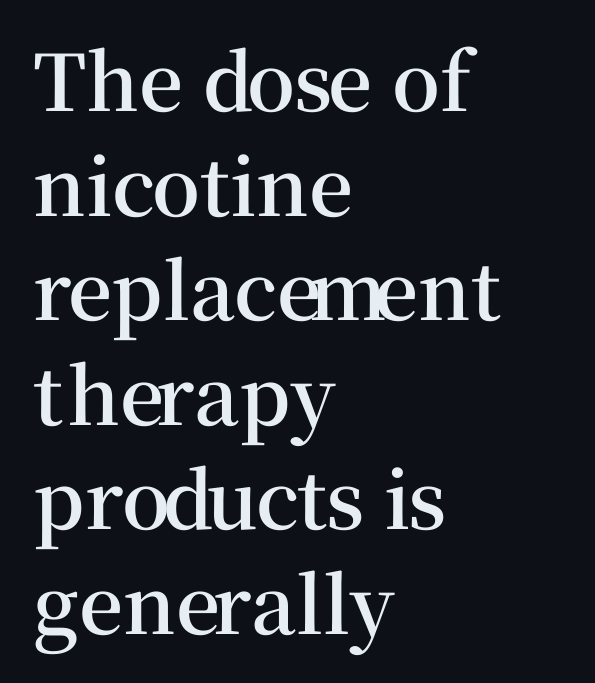
Old-style or modern, the face here clearly has serifs. It's the straight-up-and-down kind of type. The passage shown is not underscored anywhere. Slightly chunky letters — semibold, I'd say, not full bold. The designer left line spacing at the default.
